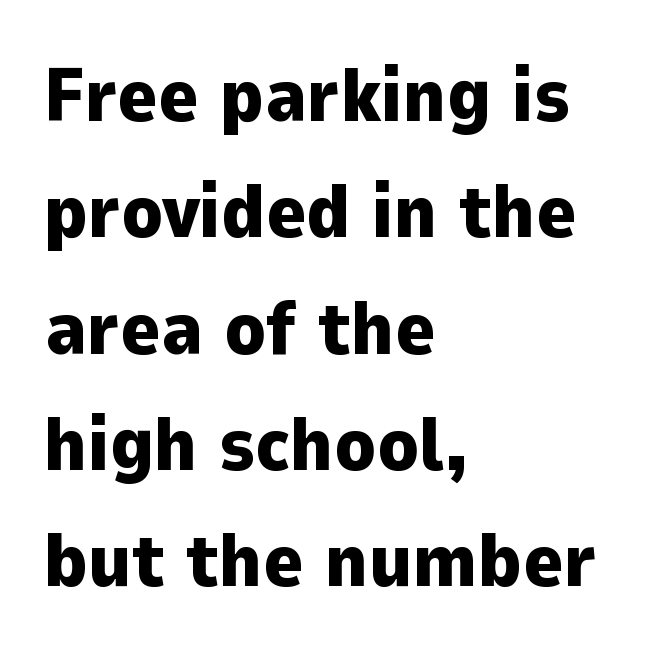
{"serif": "no", "italic": "no", "bold": "yes", "weight": "heavy", "width": "normal", "stroke_contrast": "low", "x_height": "medium", "monospaced": "no", "underline": "no", "align": "left", "line_spacing": "normal", "line_spacing_ratio": 1.53, "letter_spacing": "normal", "letter_spacing_em": 0.0, "glyph_px": 76}
